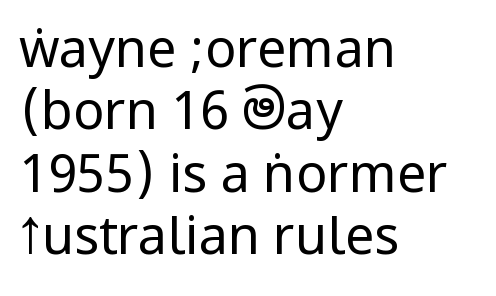
Q: Is the text bold? A: No.
Q: Is the text italic (slanted)? A: No, it is upright.
Q: Is the typeface a serif or a sans-serif typeface? A: Sans-serif.
Q: Is the text underlined? A: No.
Q: How is the paragraph aligned? A: Left-aligned.
Q: Is the spacing between letters normal or unusually wide? A: Normal.
Q: Width (condensed, normal, or wide)? A: Condensed.
Q: Stroke contrast? A: Low.
